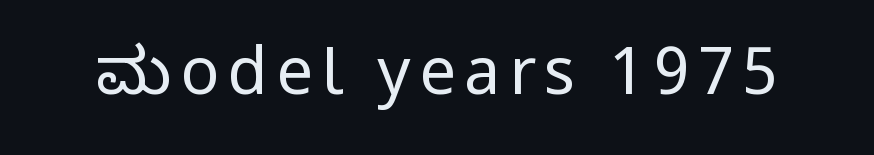
Q: Is the text bold? A: No.
Q: Is the text italic (slanted)? A: No, it is upright.
Q: Is the typeface a serif or a sans-serif typeface? A: Sans-serif.
Q: Is the text underlined? A: No.
Q: Width (condensed, normal, or wide)? A: Condensed.
Q: Stroke contrast? A: Low.
Q: x-height? A: Large.
Q: Monospaced? A: No.
